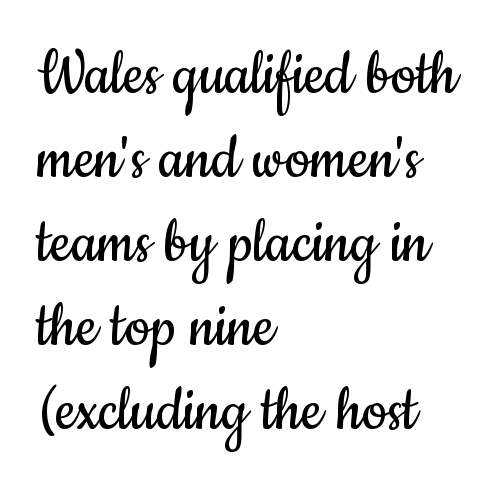
The image shows 70 px regular-weight, condensed sans-serif type; set left-aligned, line spacing 1.2x, normal letter spacing, not underlined; low stroke contrast and a small x-height.
